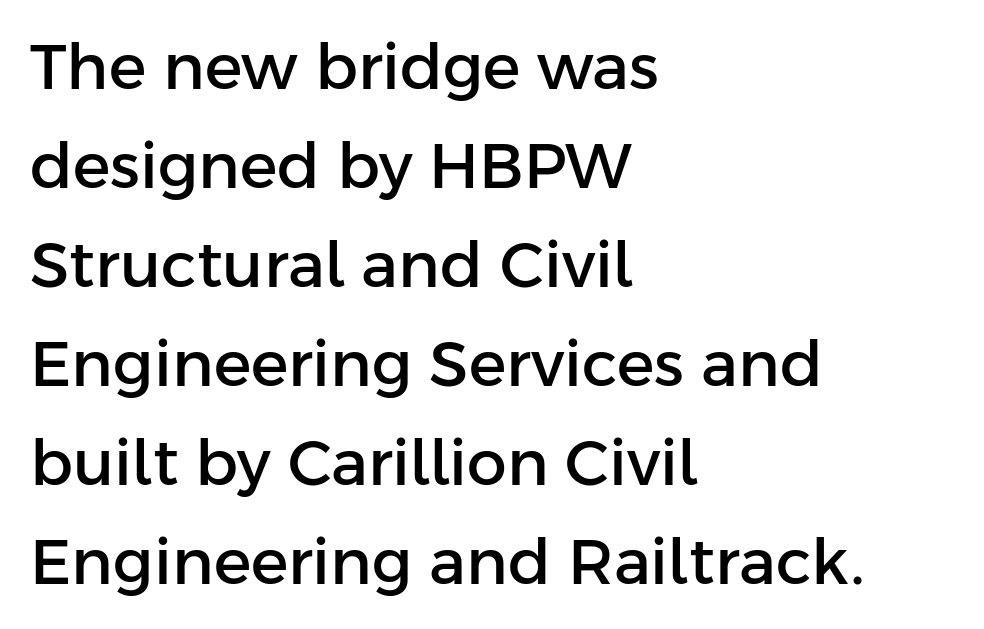
The image shows 63 px sans-serif type, upright; set left-aligned, normal line spacing (1.57x), normal letter spacing, not underlined; low stroke contrast and a medium x-height.
